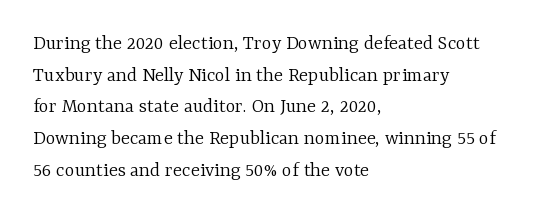
Q: Is the text bold? A: No.
Q: Is the text italic (slanted)? A: No, it is upright.
Q: Is the text underlined? A: No.
Q: How is the paragraph aligned? A: Left-aligned.
Q: Is the spacing between letters normal or unusually wide? A: Normal.
Q: Is the spacing between lines tight, normal or loose? A: Normal.
